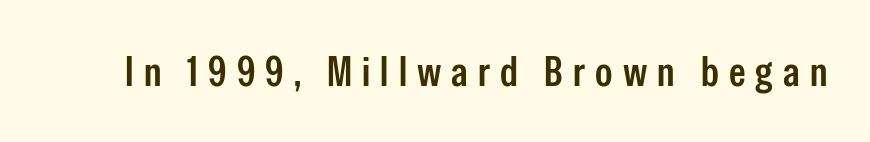
The image shows 42 px condensed sans-serif type, upright; set unusually wide letter spacing (+0.24 em), not underlined; low stroke contrast and a medium x-height.
